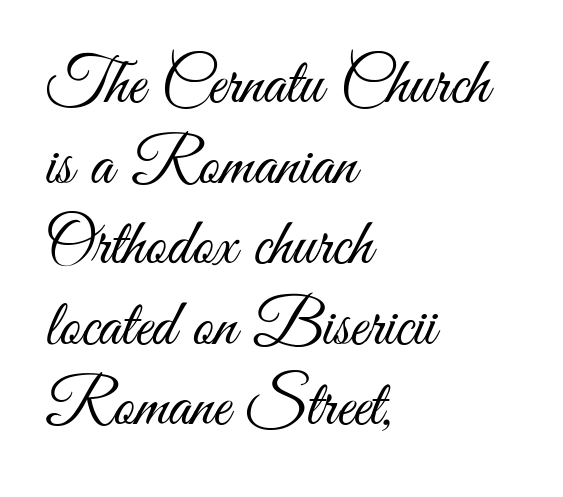
Q: Is the text bold? A: No.
Q: Is the text italic (slanted)? A: Yes.
Q: Is the typeface a serif or a sans-serif typeface? A: Sans-serif.
Q: Is the text underlined? A: No.
Q: How is the paragraph aligned? A: Left-aligned.
Q: Is the spacing between letters normal or unusually wide? A: Normal.
Q: Width (condensed, normal, or wide)? A: Condensed.
Q: Stroke contrast? A: Medium.
Q: x-height? A: Small.
Q: Monospaced? A: No.
